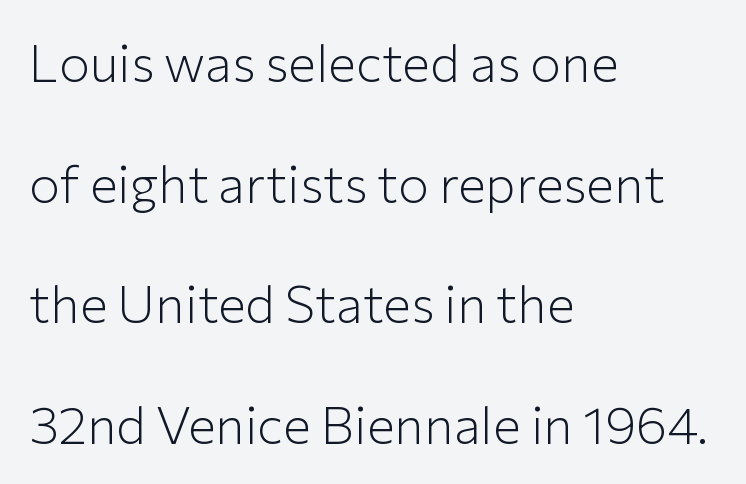
Q: Is the text bold? A: No.
Q: Is the text italic (slanted)? A: No, it is upright.
Q: Is the typeface a serif or a sans-serif typeface? A: Sans-serif.
Q: Is the text underlined? A: No.
Q: How is the paragraph aligned? A: Left-aligned.
Q: Is the spacing between letters normal or unusually wide? A: Normal.
Q: Is the spacing between lines tight, normal or loose? A: Loose.
Q: Width (condensed, normal, or wide)? A: Normal.
Q: Stroke contrast? A: Low.
Q: x-height? A: Medium.
Q: Monospaced? A: No.
